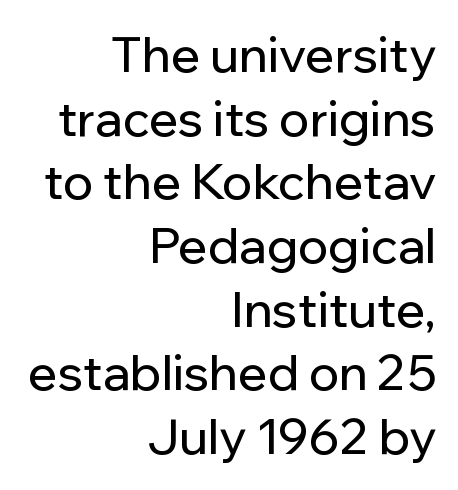
A sans-serif font was chosen for this passage. The rows are spaced the way most documents space them. Typeset ragged left — the right edge is the straight one. Unmarked baselines from the first word to the last. Does extra space separate the letters? No, they use regular spacing. The letters stand upright; this is a roman face.
